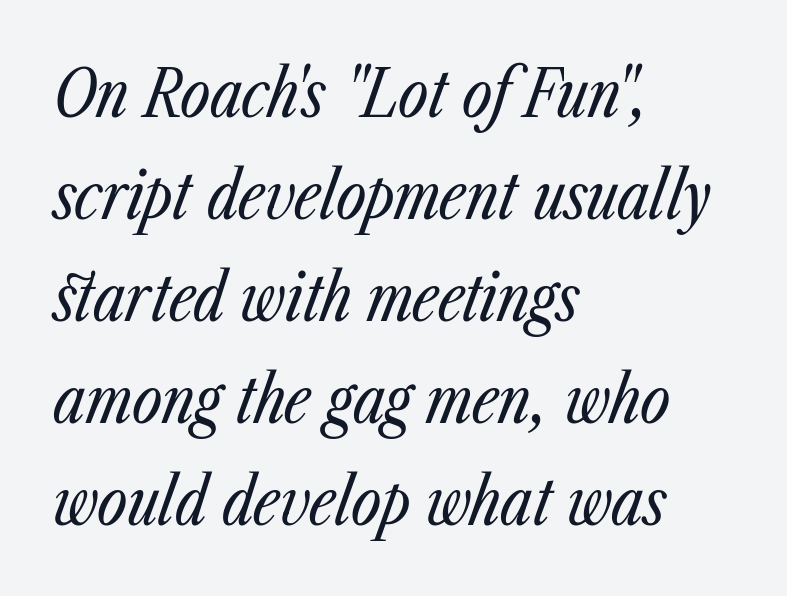
Letter spacing: default. In terms of leading, this rendering sits right in the middle. Italic: yes, the glyphs are oblique. Is this a fixed-width face? No — the glyphs have proportional, varying widths. The ragged edge is on the right, which tells us the setting is flush left.
